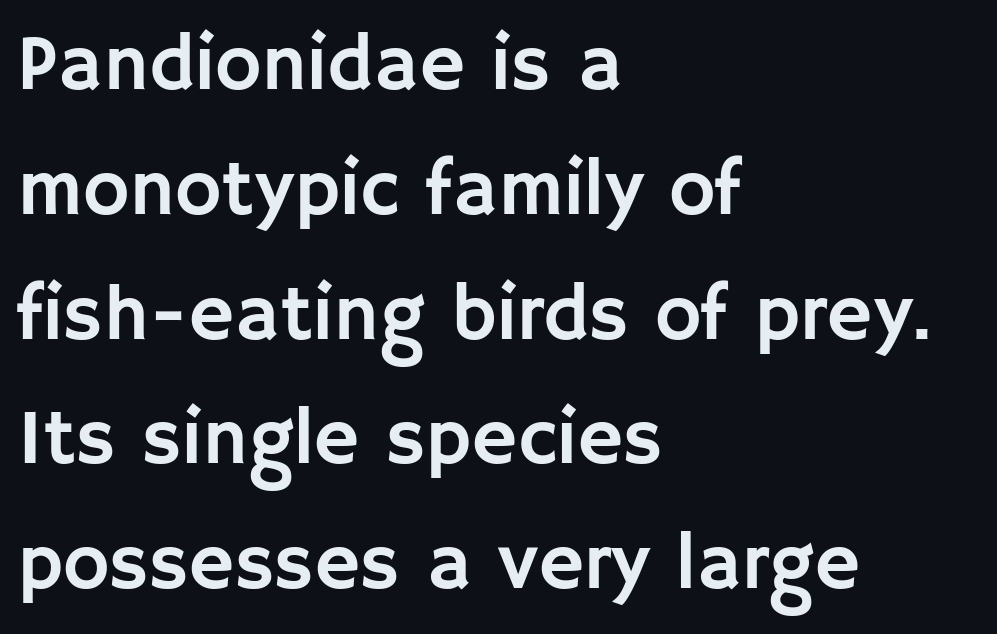
The image shows 79 px sans-serif type, upright; set left-aligned, normal line spacing (1.58x), normal letter spacing, not underlined; low stroke contrast and a large x-height.
